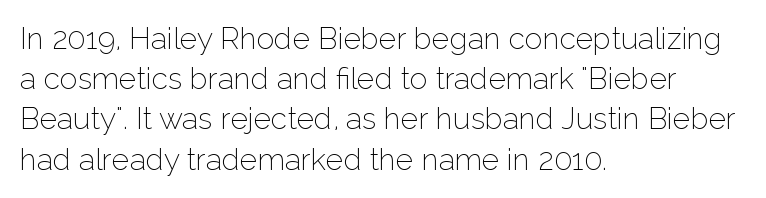
Rows of type keep a routine distance in the vertical direction. Letter spacing: default. Is this a heavy cut? Hardly; it is regular or lighter. No feet cap the strokes, marking this as sans-serif type.
